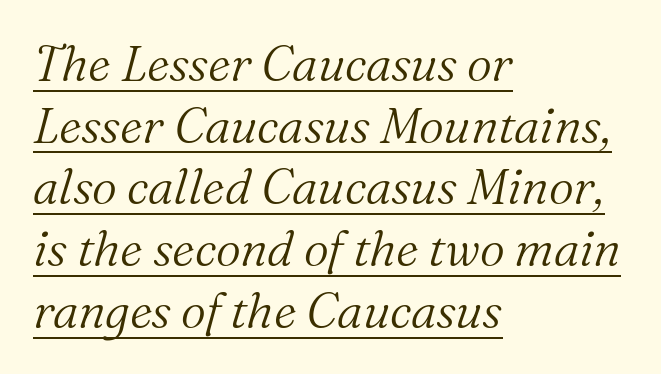
The image shows 49 px light serif type, italic (leaning right); set left-aligned, normal line spacing (1.26x), normal letter spacing, underlined; medium stroke contrast and a medium x-height.
